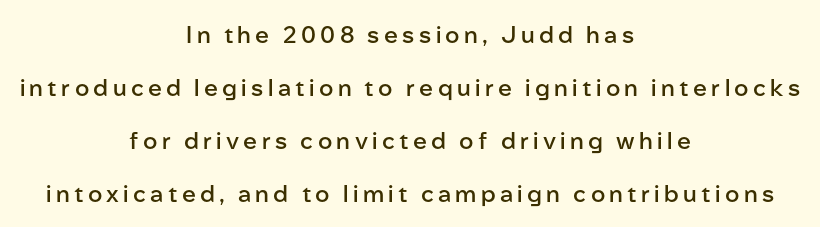
Q: Is the text bold? A: Semi-bold.
Q: Is the text italic (slanted)? A: No, it is upright.
Q: Is the text underlined? A: No.
Q: How is the paragraph aligned? A: Centered.
Q: Is the spacing between lines tight, normal or loose? A: Loose.
